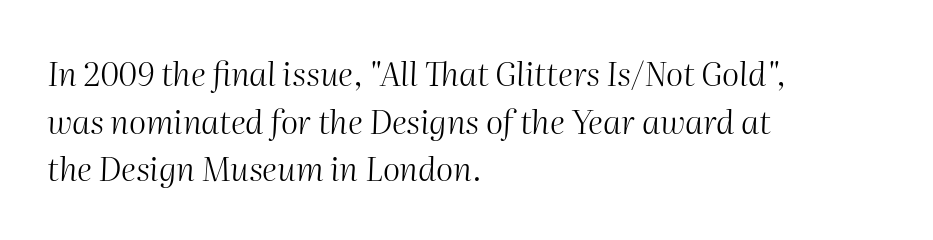
{"italic": "yes", "lean": "right", "slant_degrees": 2, "bold": "no", "weight": "light", "width": "normal", "stroke_contrast": "medium", "x_height": "medium", "monospaced": "no", "underline": "no", "align": "left", "line_spacing": "normal", "line_spacing_ratio": 1.44, "letter_spacing": "normal", "letter_spacing_em": 0.0, "glyph_px": 33}
